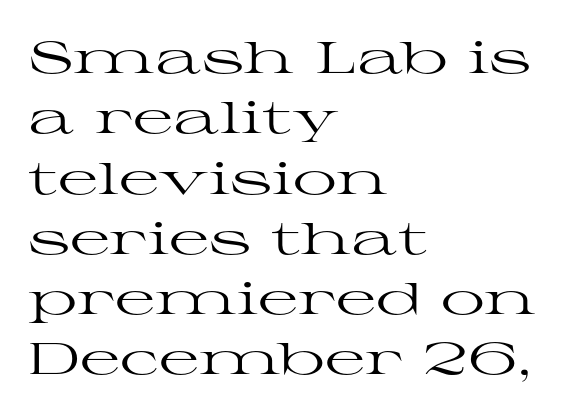
{"serif": "yes", "italic": "no", "bold": "no", "weight": "regular", "width": "wide", "stroke_contrast": "high", "x_height": "medium", "monospaced": "no", "underline": "no", "align": "left", "line_spacing": "normal", "line_spacing_ratio": 1.37, "letter_spacing": "normal", "letter_spacing_em": 0.0, "glyph_px": 44}
